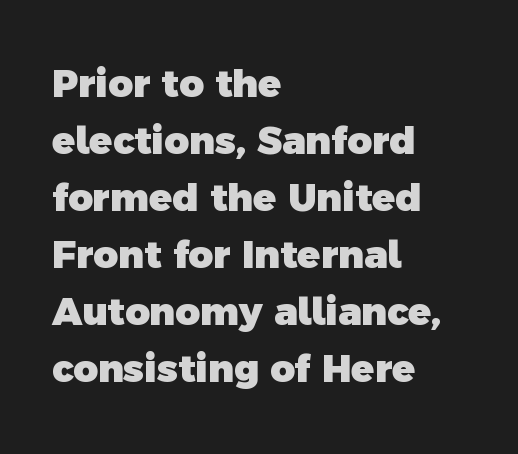
Q: Is the text bold? A: Yes.
Q: Is the typeface a serif or a sans-serif typeface? A: Sans-serif.
Q: Is the text underlined? A: No.
Q: How is the paragraph aligned? A: Left-aligned.
Q: Is the spacing between letters normal or unusually wide? A: Normal.
Q: Is the spacing between lines tight, normal or loose? A: Normal.
Q: Width (condensed, normal, or wide)? A: Normal.
Q: x-height? A: Medium.
Q: Monospaced? A: No.
